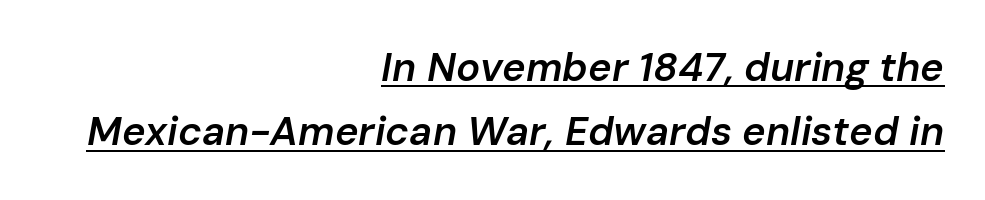
Regarding leading, the lines here are spaced in the standard way. Think of a printed novel: that variable character pitch is what you see here. Tracking here is standard; glyphs follow each other at the usual distance. The paragraph has a hard right edge and a soft left edge. Underline: present. Italic? Definitely — the glyphs are oblique.
